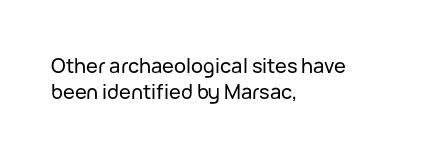
The image shows 20 px text type, upright; set left-aligned, normal line spacing (1.29x), normal letter spacing, not underlined.
